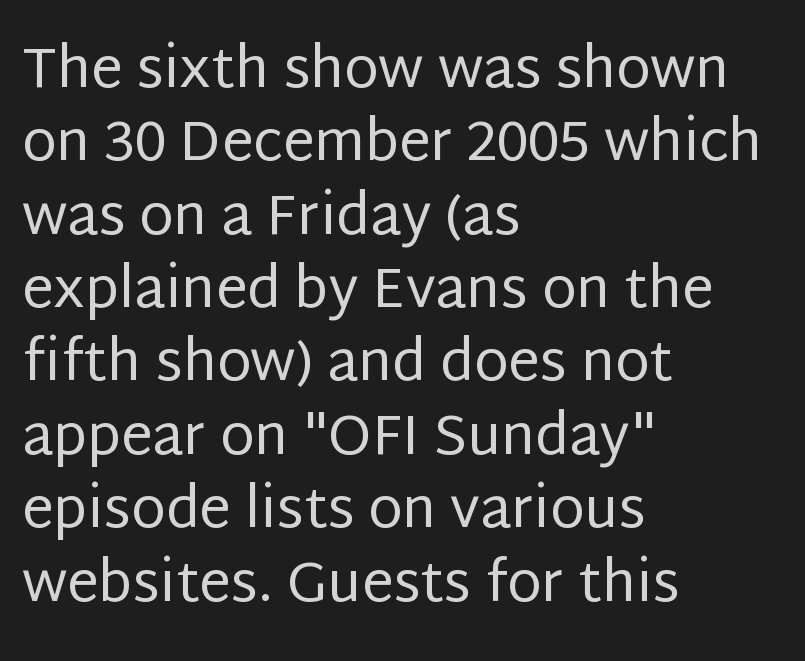
{"serif": "no", "italic": "no", "bold": "no", "weight": "regular", "width": "normal", "stroke_contrast": "low", "x_height": "large", "monospaced": "no", "underline": "no", "align": "left", "line_spacing": "normal", "line_spacing_ratio": 1.31, "letter_spacing": "normal", "letter_spacing_em": 0.0, "glyph_px": 56}
